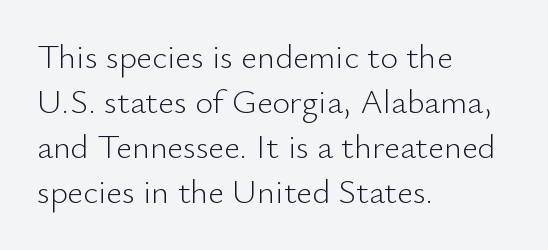
Grotesque or geometric, the face here clearly has no serifs. The face looks like a standard text weight, possibly lighter. Designer's note — italics off, roman on. Nothing unusual about the tracking: characters are spaced as the font intends.
